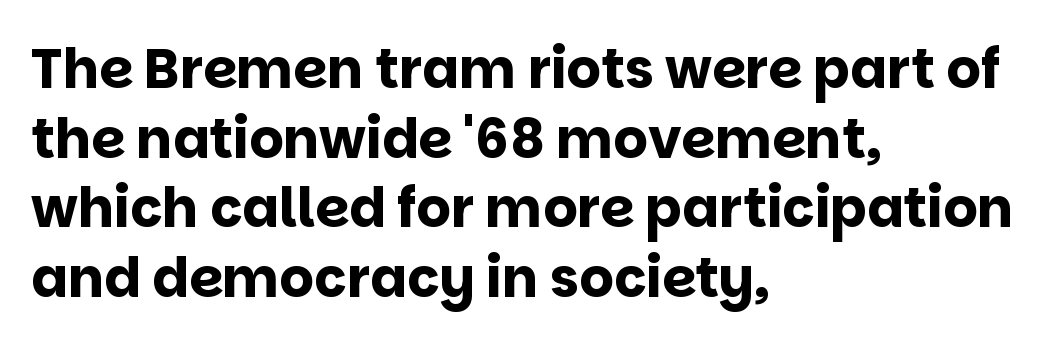
Is this a sans? Yes — the strokes have no serifs. Normally led — the rows are evenly, conventionally spaced. Here the designer chose a conventional face with non-uniform glyph widths. Horizontally, the lines are justified to the leading edge only.
